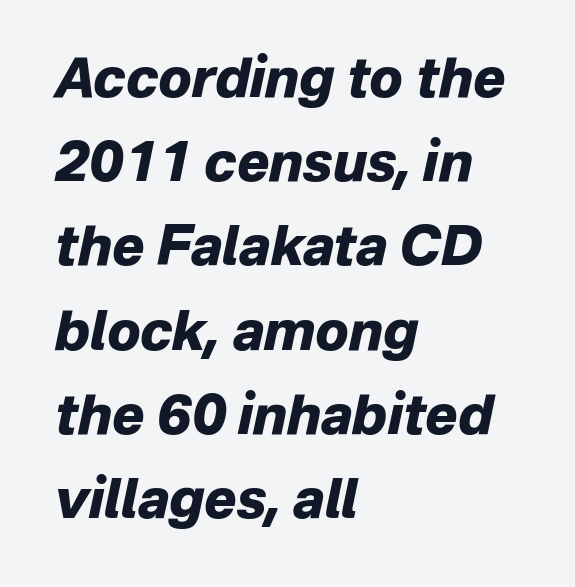
The image shows 54 px heavy type, italic (leaning right); set left-aligned, normal line spacing (1.56x), normal letter spacing, not underlined; low stroke contrast and a medium x-height.
